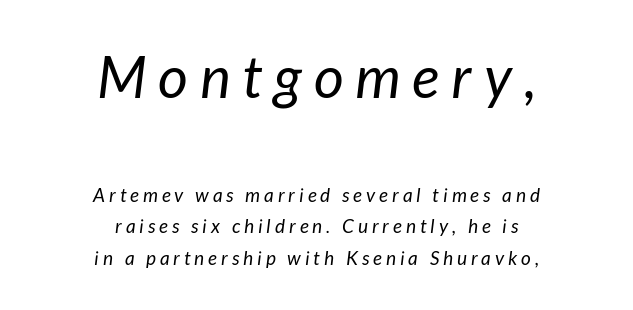
This sample keeps an unexceptional amount of space between lines. Italic? Definitely — the glyphs are oblique. Look at the tracking — it's clearly loosened, letters drifting apart. The rendering shrinks the type as you move from the upper chunk to the lower.
